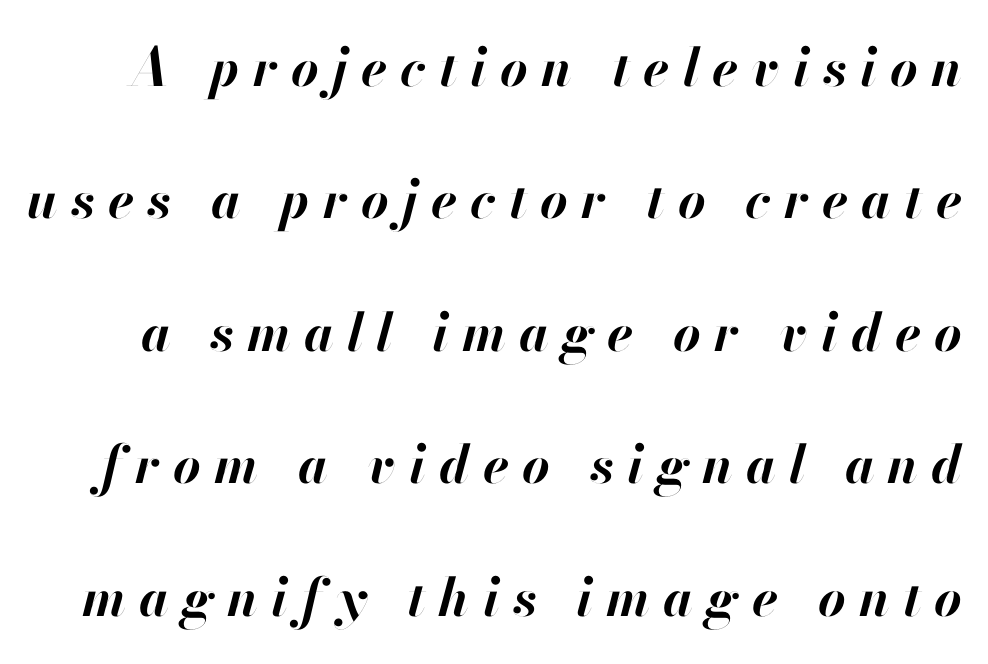
This is oblique type, the kind used for emphasis or titles. The font is running at its bold setting. Spacing between characters has been opened up far beyond the box default. Think of a printed novel: that variable character pitch is what you see here.
